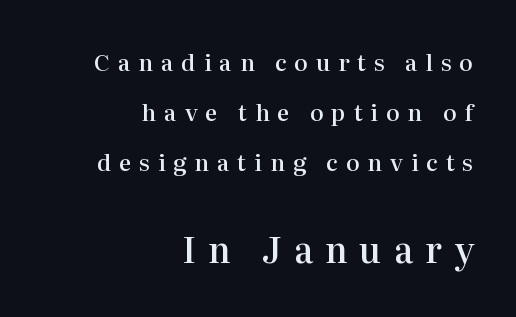
Q: Is the text bold? A: Semi-bold.
Q: Is the text italic (slanted)? A: No, it is upright.
Q: Is the typeface a serif or a sans-serif typeface? A: Serif.
Q: Is the text underlined? A: No.
Q: How is the paragraph aligned? A: Right-aligned.
Q: Is the spacing between letters normal or unusually wide? A: Unusually wide.
Q: Is the spacing between lines tight, normal or loose? A: Loose.
Q: Which block of text is set in a larger size, the first (top) or the second (bottom)? A: The second (bottom) one.
Q: Width (condensed, normal, or wide)? A: Normal.
Q: Stroke contrast? A: High.
Q: x-height? A: Medium.
Q: Monospaced? A: No.
